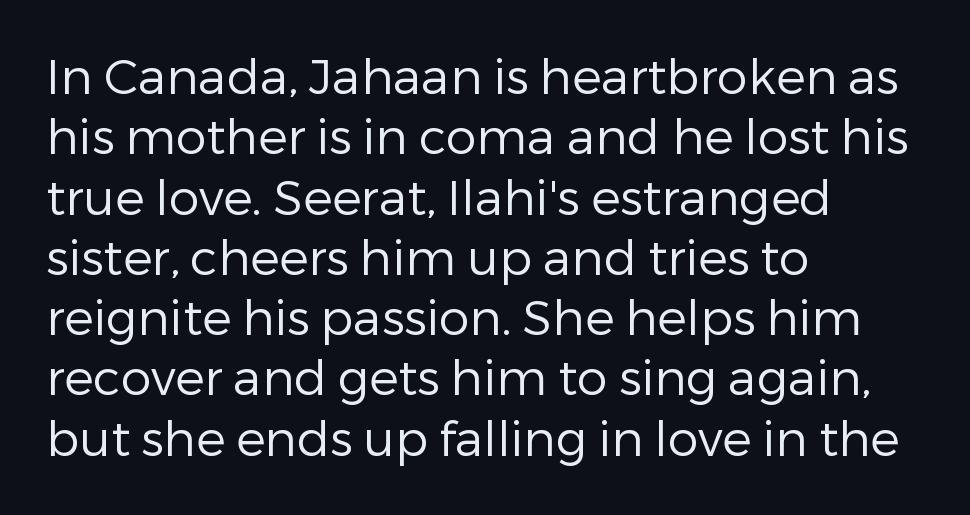
Q: Is the text bold? A: No.
Q: Is the text italic (slanted)? A: No, it is upright.
Q: Is the typeface a serif or a sans-serif typeface? A: Sans-serif.
Q: Is the text underlined? A: No.
Q: How is the paragraph aligned? A: Left-aligned.
Q: Is the spacing between letters normal or unusually wide? A: Normal.
Q: Width (condensed, normal, or wide)? A: Normal.
Q: Stroke contrast? A: Low.
Q: x-height? A: Medium.
Q: Monospaced? A: No.
